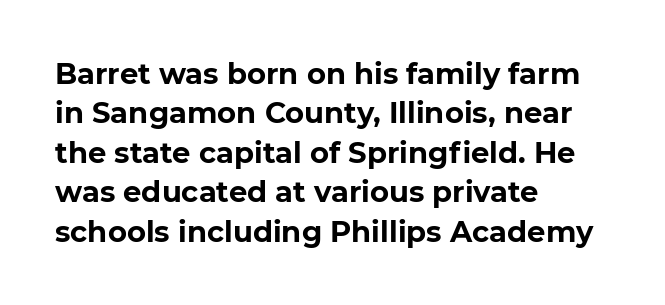
Q: Is the text bold? A: Yes.
Q: Is the typeface a serif or a sans-serif typeface? A: Sans-serif.
Q: Is the text underlined? A: No.
Q: How is the paragraph aligned? A: Left-aligned.
Q: Is the spacing between letters normal or unusually wide? A: Normal.
Q: Is the spacing between lines tight, normal or loose? A: Normal.
Q: Width (condensed, normal, or wide)? A: Normal.
Q: Stroke contrast? A: Low.
Q: x-height? A: Medium.
Q: Monospaced? A: No.
